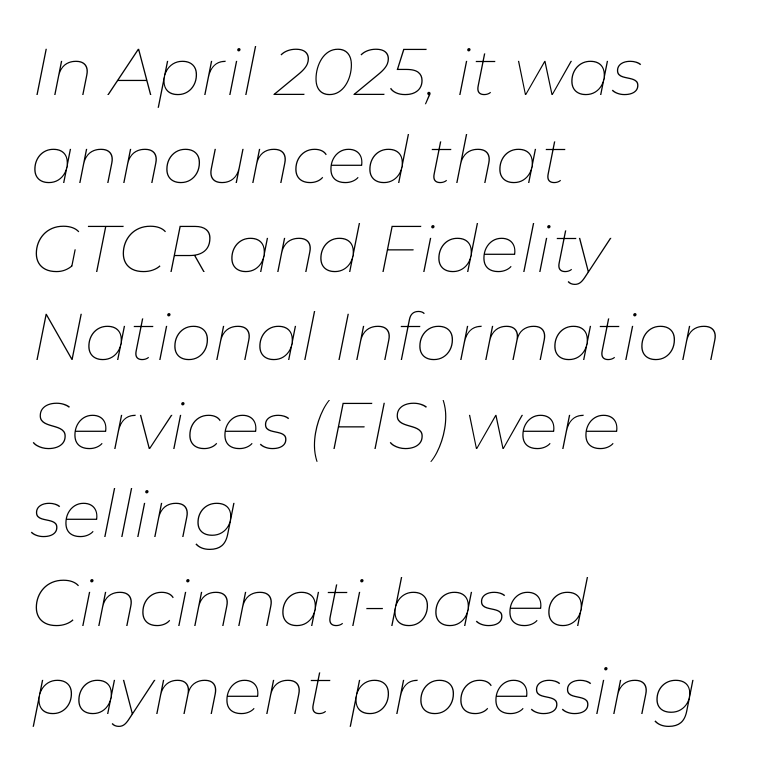
Is the type slanted? Yes — the strokes lean at a clear angle. Baseline-to-baseline distance is the conventional proportion of letter height. Standard letterfit; no display-style spreading of the glyphs. Unbolded letterforms with no extra heft.
